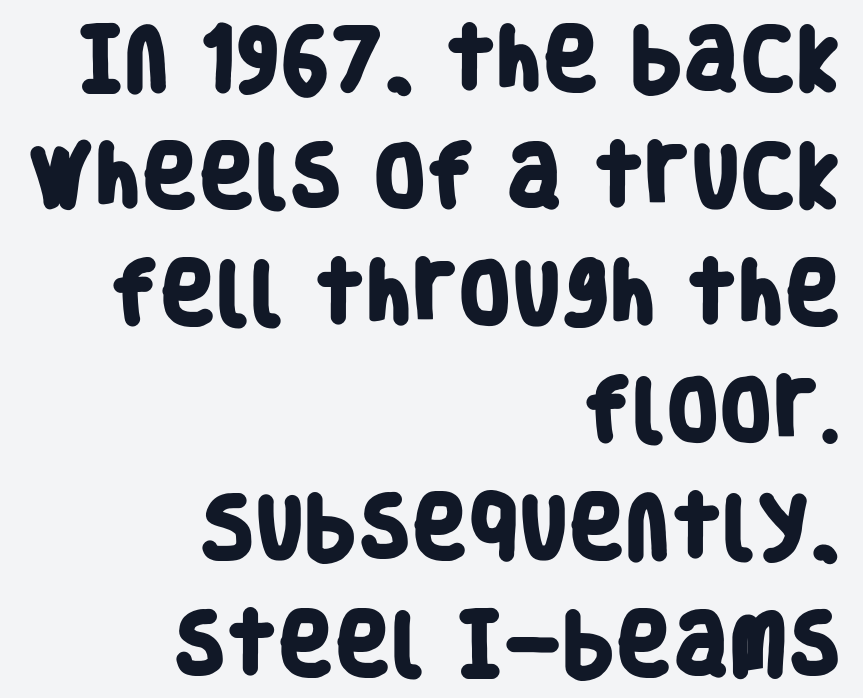
The image shows 68 px heavy, condensed sans-serif type; set right-aligned, line spacing 1.72x, normal letter spacing, not underlined; low stroke contrast and a large x-height.
